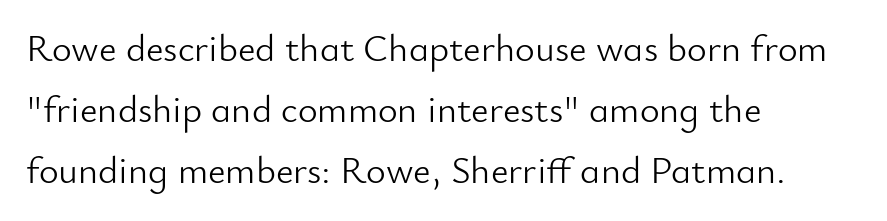
The image shows 38 px light sans-serif type, upright; set left-aligned, normal line spacing (1.61x), normal letter spacing, not underlined; low stroke contrast and a small x-height.
